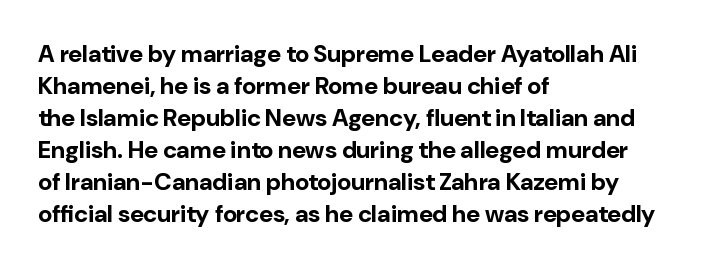
{"italic": "no", "bold": "yes", "underline": "no", "align": "left", "line_spacing": "normal", "line_spacing_ratio": 1.33, "letter_spacing": "normal", "letter_spacing_em": 0.0, "glyph_px": 24}
